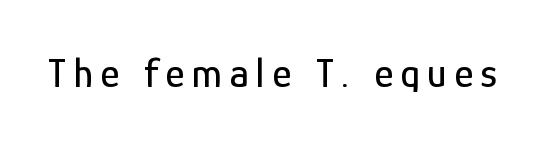
Q: Is the text italic (slanted)? A: No, it is upright.
Q: Is the typeface a serif or a sans-serif typeface? A: Sans-serif.
Q: Is the text underlined? A: No.
Q: Width (condensed, normal, or wide)? A: Condensed.
Q: Stroke contrast? A: Low.
Q: x-height? A: Medium.
Q: Monospaced? A: No.
